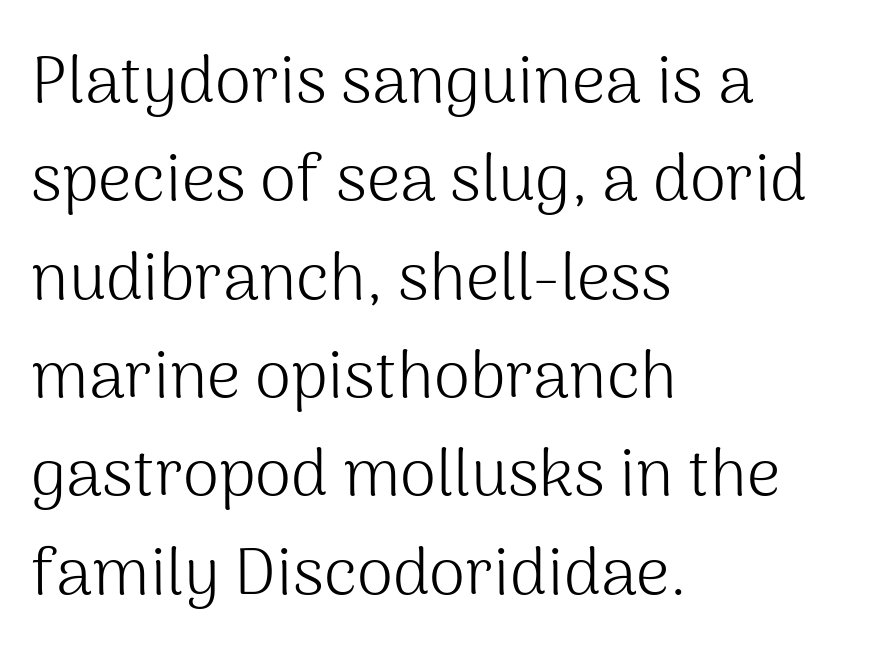
The image shows 66 px light sans-serif type, upright; set left-aligned, normal line spacing (1.49x), normal letter spacing, not underlined; medium stroke contrast and a medium x-height.
